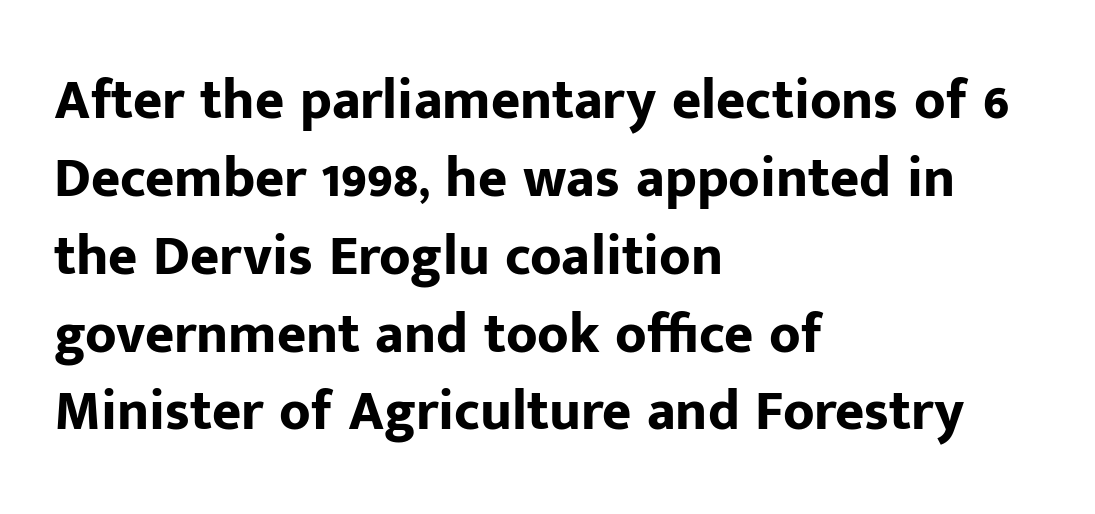
{"serif": "no", "italic": "no", "bold": "yes", "weight": "bold", "width": "normal", "stroke_contrast": "low", "x_height": "medium", "monospaced": "no", "underline": "no", "align": "left", "line_spacing": "normal", "line_spacing_ratio": 1.39, "letter_spacing": "normal", "letter_spacing_em": 0.0, "glyph_px": 56}
